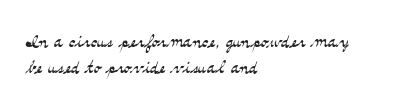
The image shows 24 px text type; set left-aligned, tight line spacing (1.1x), normal letter spacing, not underlined.
